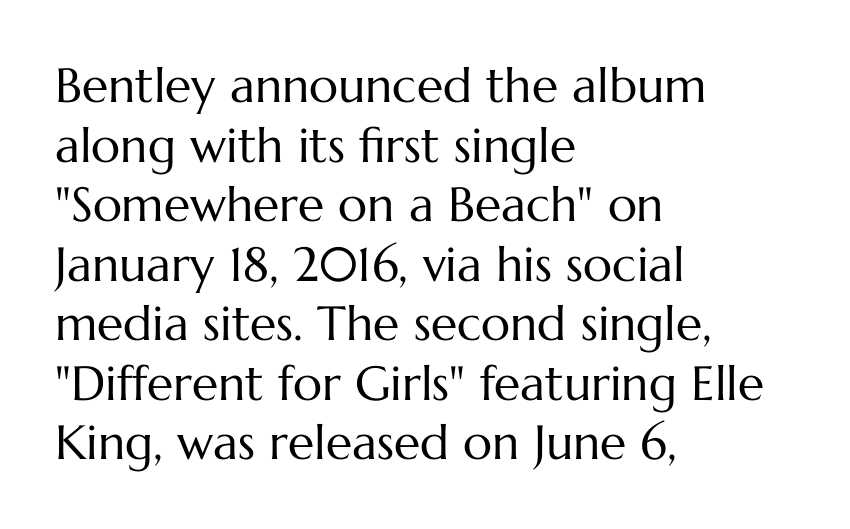
Q: Is the text bold? A: No.
Q: Is the text italic (slanted)? A: No, it is upright.
Q: Is the text underlined? A: No.
Q: How is the paragraph aligned? A: Left-aligned.
Q: Is the spacing between letters normal or unusually wide? A: Normal.
Q: Width (condensed, normal, or wide)? A: Normal.
Q: Stroke contrast? A: Medium.
Q: x-height? A: Medium.
Q: Monospaced? A: No.
